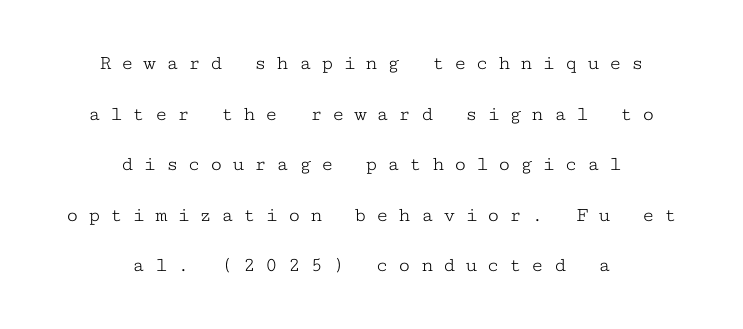
The image shows 21 px text type, upright; set centered, loose line spacing (2.41x), unusually wide letter spacing (+0.45 em), not underlined.
